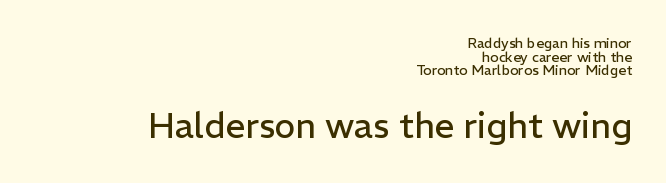
Is this a fixed-width face? No — the glyphs have proportional, varying widths. The lettering stays uniformly vertical, giving the passage a roman look. Closely set lines give the paragraph a compact silhouette. The space directly below the letters is spotless.
